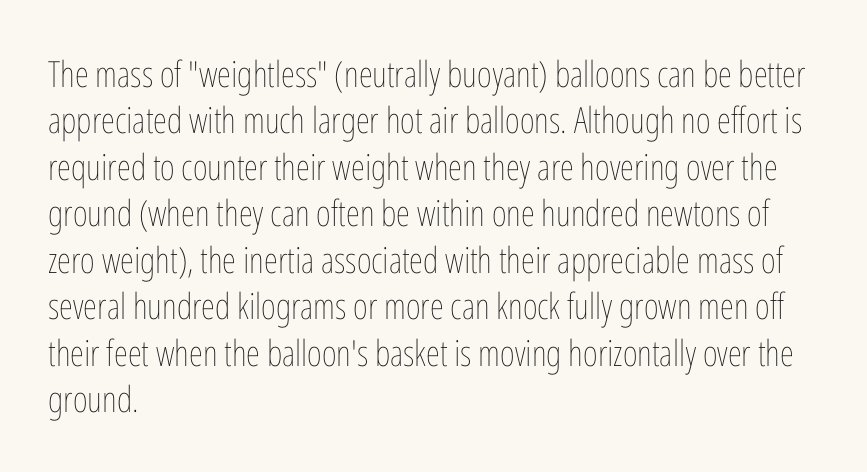
Does the copy run flush right? No — it runs flush left. Is this a fixed-width face? No — the glyphs have proportional, varying widths. The font is comparable to plain body text, perhaps lighter. Line spacing here is normal. The lettering holds an erect, upright posture throughout.
